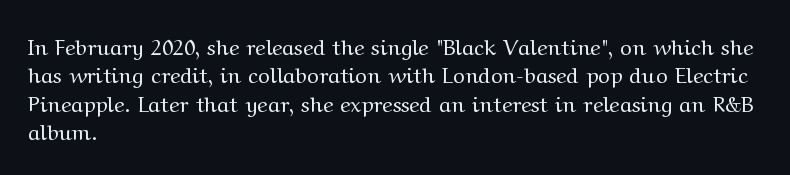
Rule under the text: the space is simply empty. Honestly, the letter spacing is just normal — you wouldn't notice it. The font's upright variant was chosen for this text. The strokes are not fattened; the text isn't bold. Layout note: lines flush left. The designer left line spacing at the default.
